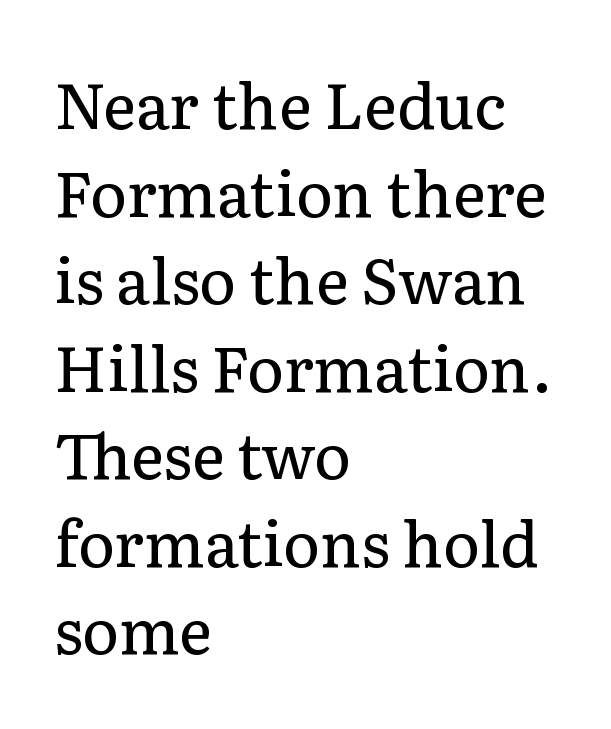
{"serif": "yes", "italic": "no", "bold": "no", "weight": "regular", "width": "normal", "stroke_contrast": "low", "x_height": "medium", "monospaced": "no", "underline": "no", "align": "left", "line_spacing": "normal", "line_spacing_ratio": 1.39, "letter_spacing": "normal", "letter_spacing_em": 0.0, "glyph_px": 63}
